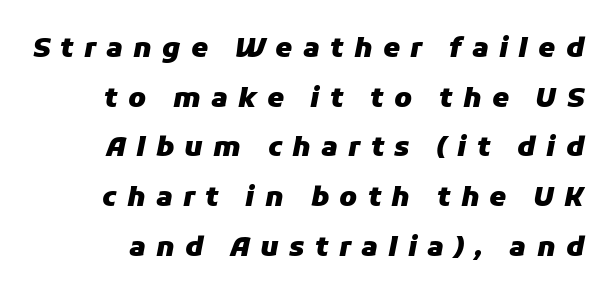
The image shows 27 px bold type, italic (leaning right); set line spacing 1.84x, unusually wide letter spacing (+0.38 em), not underlined.
